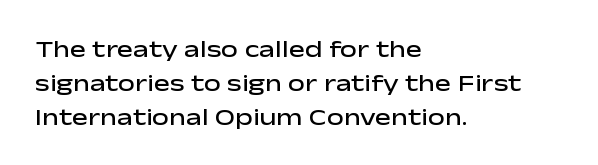
Q: Is the text bold? A: Semi-bold.
Q: Is the text italic (slanted)? A: No, it is upright.
Q: Is the text underlined? A: No.
Q: How is the paragraph aligned? A: Left-aligned.
Q: Is the spacing between letters normal or unusually wide? A: Normal.
Q: Is the spacing between lines tight, normal or loose? A: Normal.
